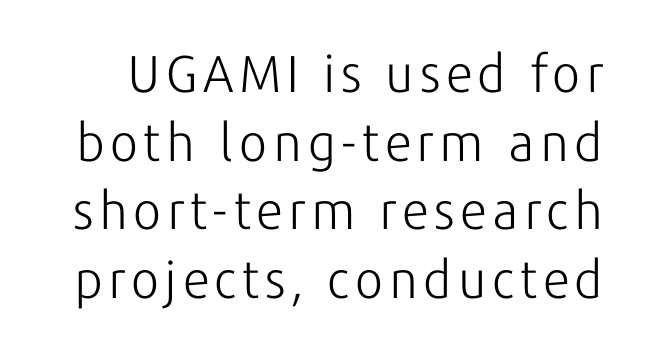
Q: Is the text bold? A: No.
Q: Is the text italic (slanted)? A: No, it is upright.
Q: Is the typeface a serif or a sans-serif typeface? A: Sans-serif.
Q: Is the text underlined? A: No.
Q: Is the spacing between lines tight, normal or loose? A: Normal.
Q: Width (condensed, normal, or wide)? A: Normal.
Q: Stroke contrast? A: Low.
Q: x-height? A: Medium.
Q: Monospaced? A: No.
